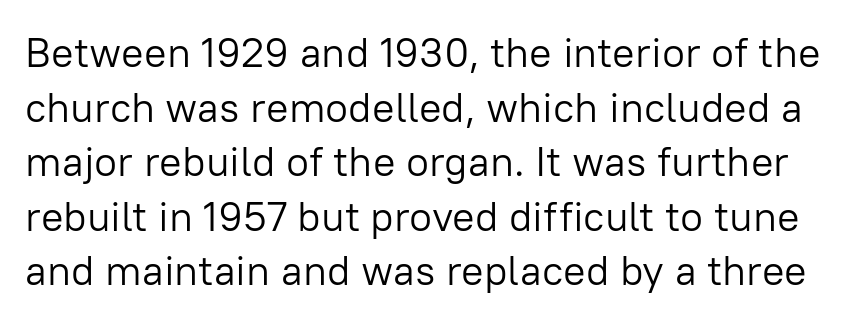
{"serif": "no", "italic": "no", "bold": "no", "weight": "light", "width": "normal", "stroke_contrast": "low", "x_height": "medium", "monospaced": "no", "underline": "no", "line_spacing": "normal", "line_spacing_ratio": 1.3, "letter_spacing": "normal", "letter_spacing_em": 0.0, "glyph_px": 42}
